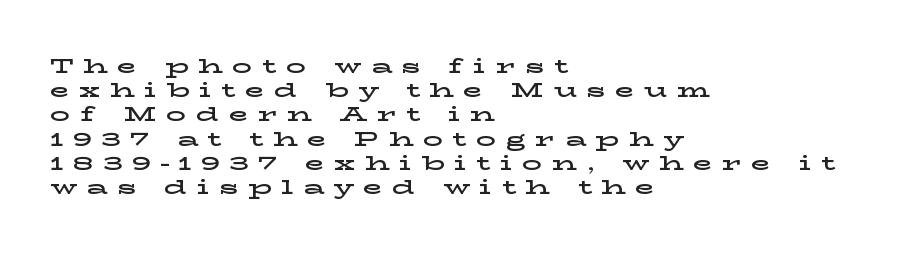
Unlike italic type, these characters show no tilt at all. Is the block centered? No — it sits flush against the left margin. Descenders are the only things crossing below the line. Observe the wide spacing: letters keep a clear distance from each other.
